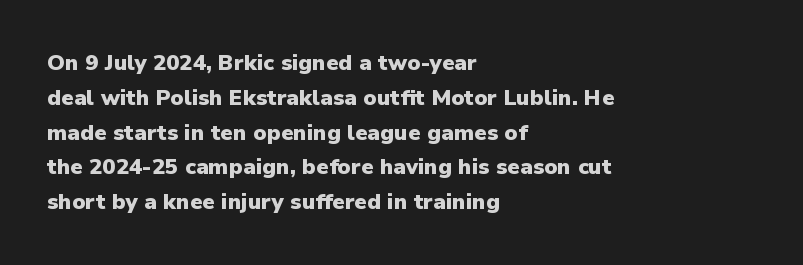
The image shows 22 px bold type, upright; set left-aligned, normal line spacing (1.58x), normal letter spacing, not underlined.
